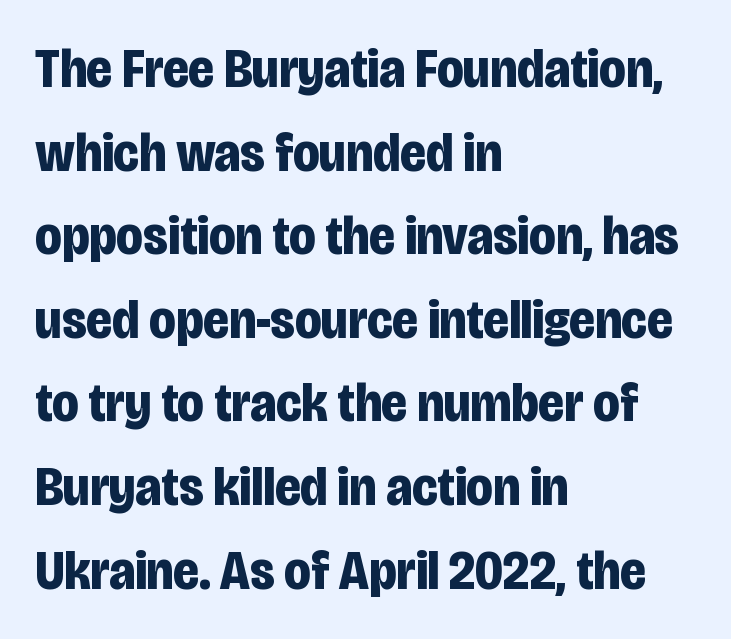
The lines are quadded left. These lines keep a tight, regular rhythm from letter to letter. Character widths vary here, with narrow letters taking less room than wide ones. Caption: bold face, heavy strokes.
